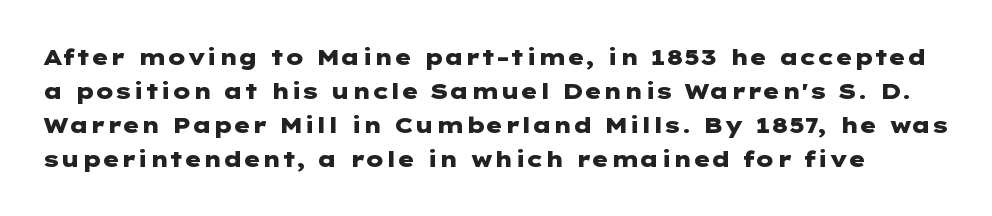
The image shows 22 px bold type, upright; set normal line spacing (1.54x), normal letter spacing, not underlined.
